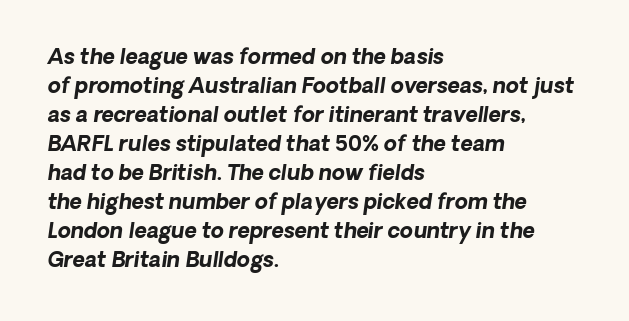
Observe the lean: these are italic letterforms. The lines in this sample share a left origin and differ only in where they stop. The line texture is even and compact thanks to regular tracking. The area under the type is left untouched. Heavy, bold letterforms. Quick note: interline space is typical.
